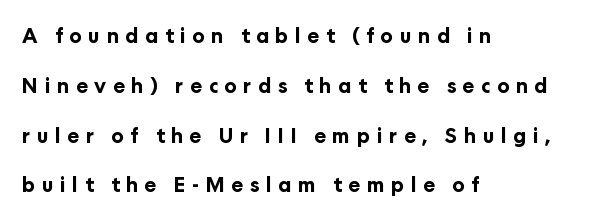
Q: Is the text bold? A: Yes.
Q: Is the text italic (slanted)? A: No, it is upright.
Q: Is the text underlined? A: No.
Q: How is the paragraph aligned? A: Left-aligned.
Q: Is the spacing between letters normal or unusually wide? A: Unusually wide.
Q: Is the spacing between lines tight, normal or loose? A: Loose.
